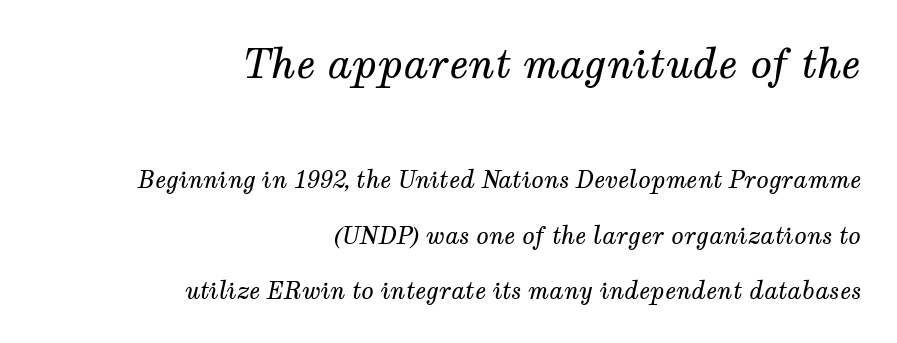
{"serif": "yes", "italic": "yes", "lean": "right", "slant_degrees": 12, "bold": "no", "weight": "regular", "width": "normal", "stroke_contrast": "medium", "x_height": "medium", "monospaced": "no", "underline": "no", "align": "right", "line_spacing": "loose", "line_spacing_ratio": 2.41, "letter_spacing": "normal", "letter_spacing_em": 0.0, "larger_block": "first", "size_ratio": 1.74, "glyph_px": 40}
